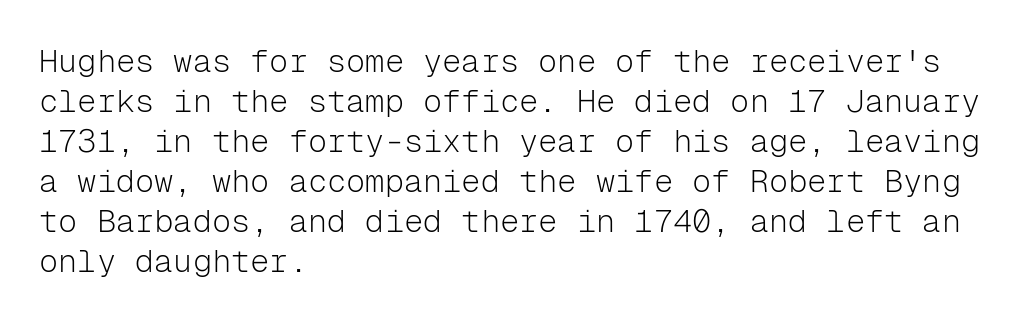
Nobody touched the tracking dial on this one. The characters display no serif detailing; their extremities are plain. The typography opts for an upright posture over an oblique one. Vertical spacing — default. The font is comparable to plain body text, perhaps lighter. The paragraph shown leans on its left margin.
